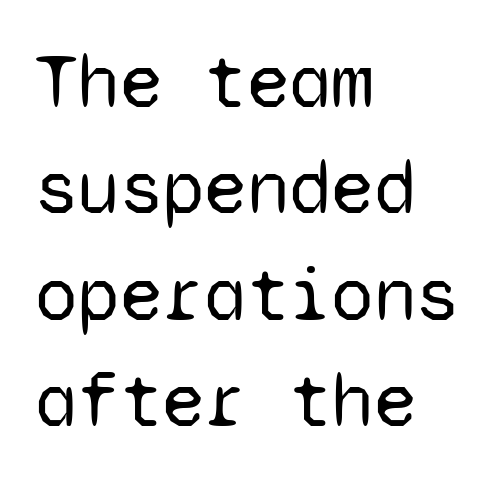
{"serif": "no", "italic": "no", "bold": "no", "weight": "regular", "width": "normal", "stroke_contrast": "low", "x_height": "medium", "monospaced": "yes", "underline": "no", "align": "left", "line_spacing": "normal", "line_spacing_ratio": 1.38, "letter_spacing": "normal", "letter_spacing_em": 0.0, "glyph_px": 77}
